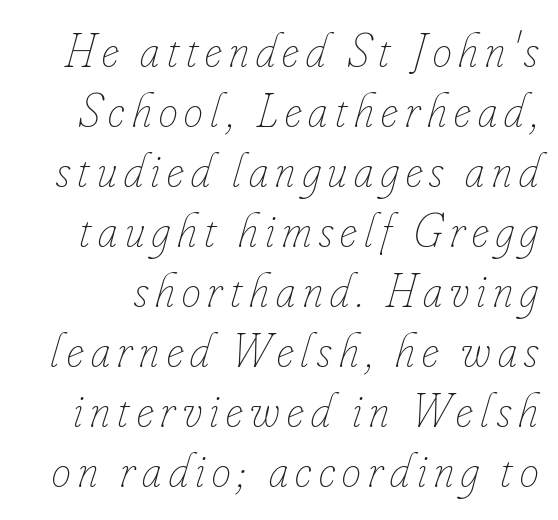
The image shows 48 px thin, condensed type, italic (leaning right); set normal line spacing (1.25x), not underlined; low stroke contrast and a small x-height.
